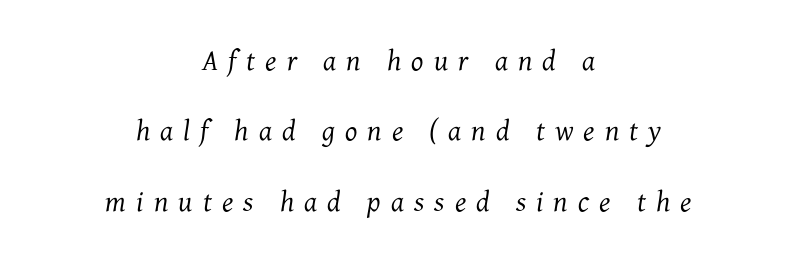
Quick note: interline space is abundant. The passage shown has open, widely tracked lettering throughout. Descenders are the only things crossing below the line. The typography opts for an oblique posture over an upright one. Short and long lines alike share a common midpoint.
